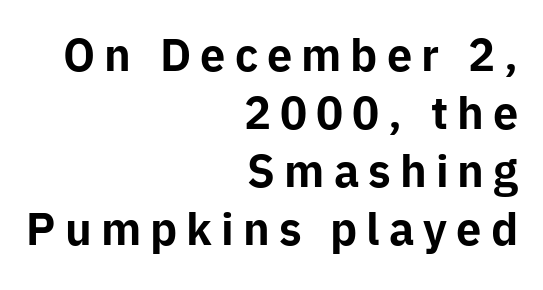
The image shows 43 px bold sans-serif type, upright; set right-aligned, normal line spacing (1.35x), unusually wide letter spacing (+0.21 em), not underlined; low stroke contrast and a medium x-height.
